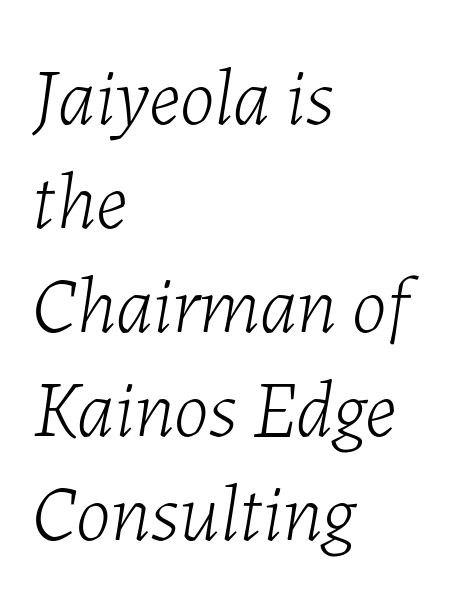
Heaviness? Minimal to ordinary, like unemphasized prose. Descenders hang freely into open space. Line beginnings align vertically; line endings do not. Observe the ordinary spacing: letters are neighbours, not strangers. You could not count columns in this text — the font is proportionally spaced. Quick note: italic.
